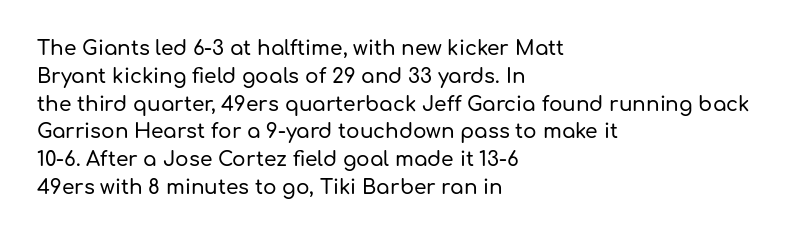
Q: Is the text italic (slanted)? A: No, it is upright.
Q: Is the text underlined? A: No.
Q: How is the paragraph aligned? A: Left-aligned.
Q: Is the spacing between letters normal or unusually wide? A: Normal.
Q: Is the spacing between lines tight, normal or loose? A: Normal.
